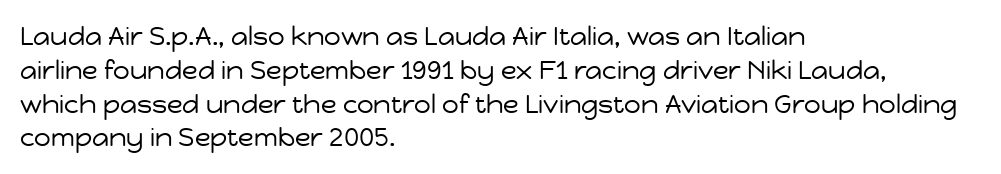
{"italic": "no", "bold": "no", "underline": "no", "align": "left", "line_spacing": "normal", "line_spacing_ratio": 1.3, "letter_spacing": "normal", "letter_spacing_em": 0.0, "glyph_px": 26}
